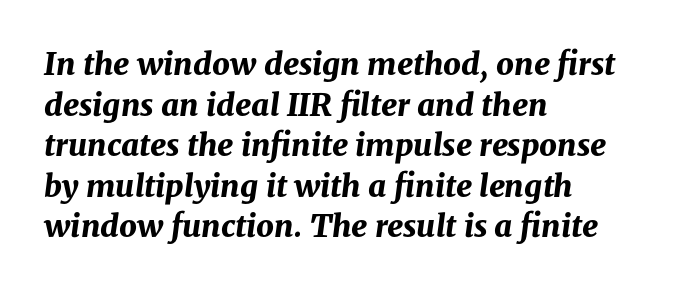
The image shows 31 px bold type, italic (leaning right); set left-aligned, normal line spacing (1.31x), normal letter spacing, not underlined; medium stroke contrast and a medium x-height.
